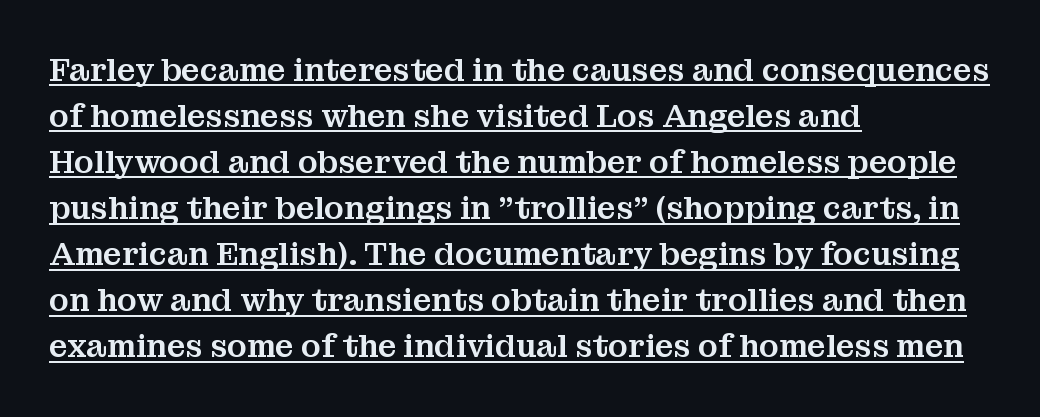
Compared with typical body copy, the letter spacing here is the same. You could not count columns in this text — the font is proportionally spaced. Each new line begins a customary step beneath the previous one. All the whitespace from short lines collects on the right. Does a line run under the words? Yes, clearly. The lettering stays uniformly vertical, giving the passage a roman look.
